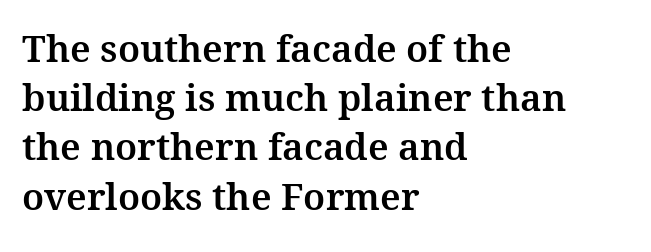
{"serif": "yes", "italic": "no", "width": "normal", "stroke_contrast": "medium", "x_height": "medium", "monospaced": "no", "underline": "no", "align": "left", "line_spacing": "normal", "line_spacing_ratio": 1.33, "letter_spacing": "normal", "letter_spacing_em": 0.0, "glyph_px": 37}
